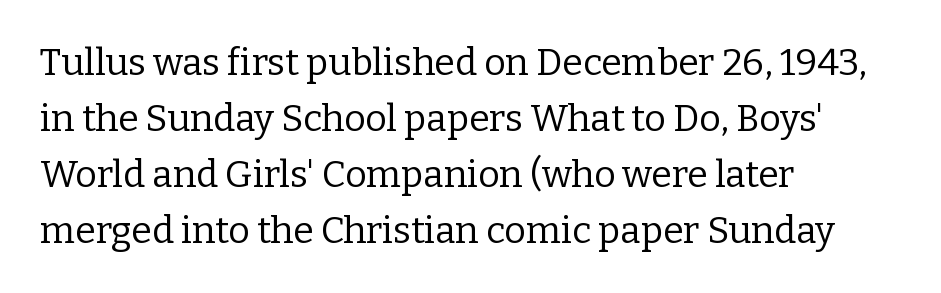
The image shows 37 px regular-weight serif type, upright; set left-aligned, normal line spacing (1.51x), normal letter spacing, not underlined; low stroke contrast and a medium x-height.
